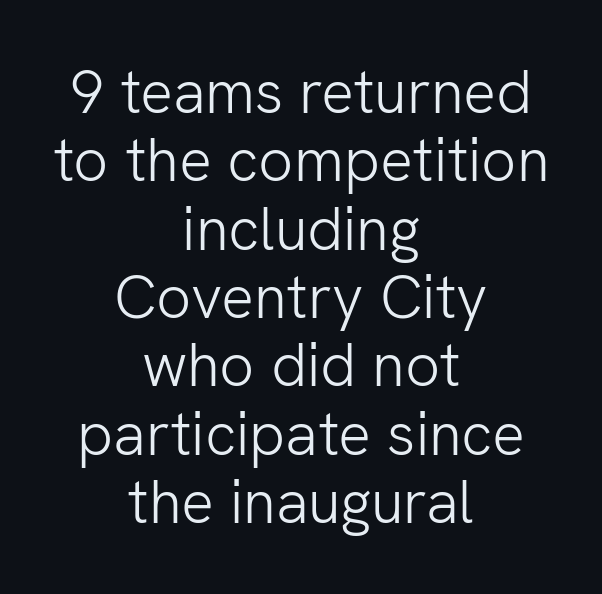
Q: Is the text bold? A: No.
Q: Is the text italic (slanted)? A: No, it is upright.
Q: Is the typeface a serif or a sans-serif typeface? A: Sans-serif.
Q: Is the text underlined? A: No.
Q: How is the paragraph aligned? A: Centered.
Q: Is the spacing between letters normal or unusually wide? A: Normal.
Q: Is the spacing between lines tight, normal or loose? A: Tight.
Q: Width (condensed, normal, or wide)? A: Normal.
Q: Stroke contrast? A: Low.
Q: x-height? A: Medium.
Q: Monospaced? A: No.
